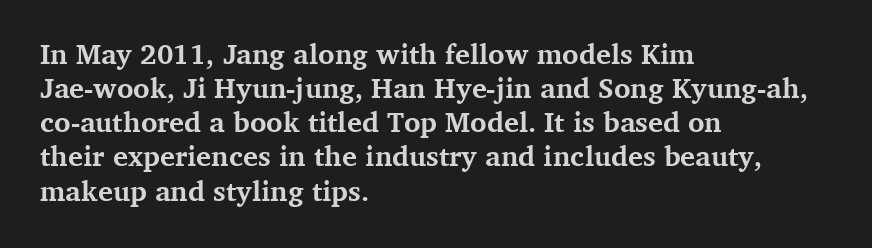
Old-style or modern, the face here clearly has serifs. A clean baseline with only descenders dipping below it. In terms of letterspacing, this is plain default setting. In terms of posture, this sample is upright. Is this a fixed-width face? No — the glyphs have proportional, varying widths.
